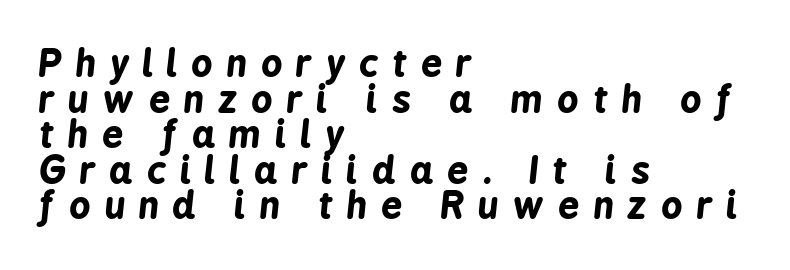
Q: Is the text bold? A: Yes.
Q: Is the text italic (slanted)? A: Yes, it leans right by about 6 degrees.
Q: Is the text underlined? A: No.
Q: How is the paragraph aligned? A: Left-aligned.
Q: Is the spacing between letters normal or unusually wide? A: Unusually wide.
Q: Is the spacing between lines tight, normal or loose? A: Tight.
Q: Width (condensed, normal, or wide)? A: Condensed.
Q: Stroke contrast? A: Low.
Q: x-height? A: Medium.
Q: Monospaced? A: No.
